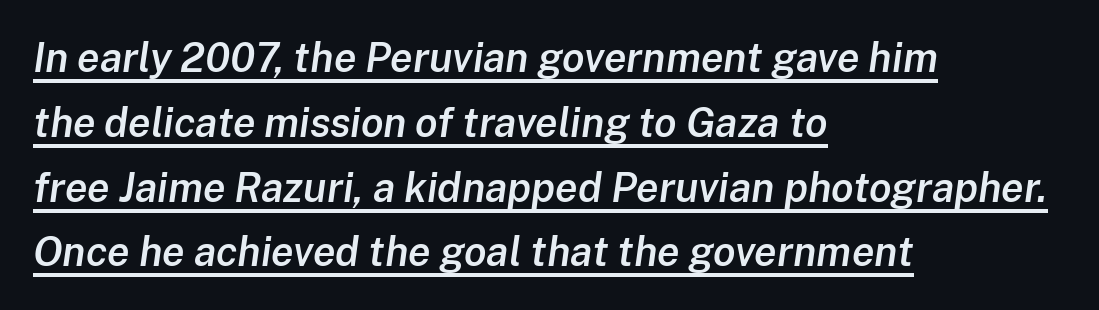
Short and long lines alike share a common starting point at left. Tracking here is standard; glyphs follow each other at the usual distance. Emphasis is given by a line drawn under the lettering. How heavy is the stroke? Medium-heavy — a semibold, shy of bold. The typography opts for an oblique posture over an upright one.
